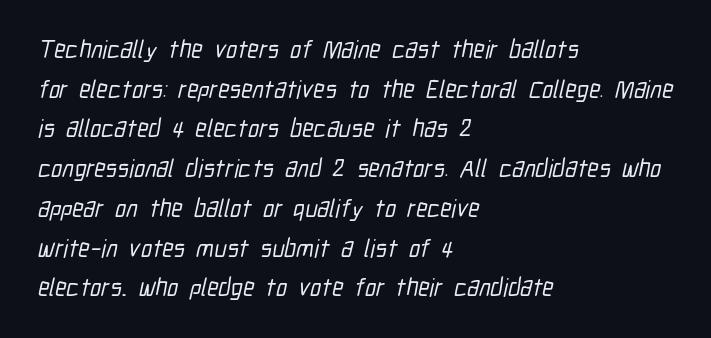
Q: Is the text underlined? A: No.
Q: How is the paragraph aligned? A: Left-aligned.
Q: Is the spacing between letters normal or unusually wide? A: Normal.
Q: Is the spacing between lines tight, normal or loose? A: Normal.
